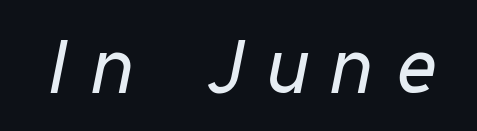
Q: Is the text bold? A: No.
Q: Is the text italic (slanted)? A: Yes, it leans right by about 11 degrees.
Q: Is the text underlined? A: No.
Q: Is the spacing between letters normal or unusually wide? A: Unusually wide.
Q: Width (condensed, normal, or wide)? A: Condensed.
Q: Stroke contrast? A: Low.
Q: x-height? A: Medium.
Q: Monospaced? A: No.
